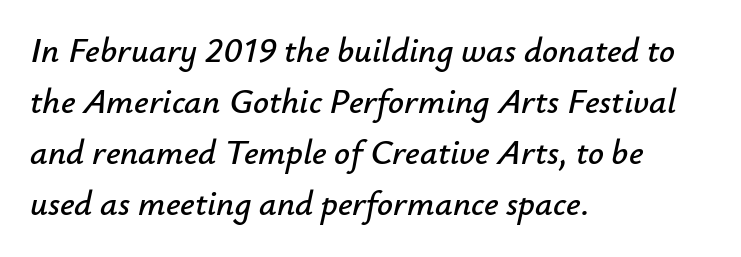
{"italic": "yes", "lean": "right", "slant_degrees": 12, "width": "normal", "stroke_contrast": "low", "x_height": "small", "monospaced": "no", "underline": "no", "align": "left", "line_spacing": "normal", "line_spacing_ratio": 1.46, "letter_spacing": "normal", "letter_spacing_em": 0.0, "glyph_px": 35}
